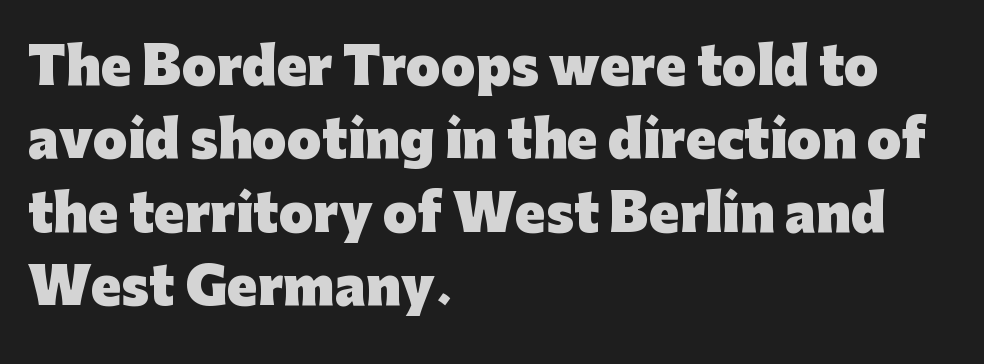
Q: Is the text bold? A: Yes.
Q: Is the text italic (slanted)? A: No, it is upright.
Q: Is the typeface a serif or a sans-serif typeface? A: Sans-serif.
Q: Is the text underlined? A: No.
Q: How is the paragraph aligned? A: Left-aligned.
Q: Is the spacing between letters normal or unusually wide? A: Normal.
Q: Is the spacing between lines tight, normal or loose? A: Normal.
Q: Width (condensed, normal, or wide)? A: Normal.
Q: Stroke contrast? A: Low.
Q: x-height? A: Medium.
Q: Monospaced? A: No.
